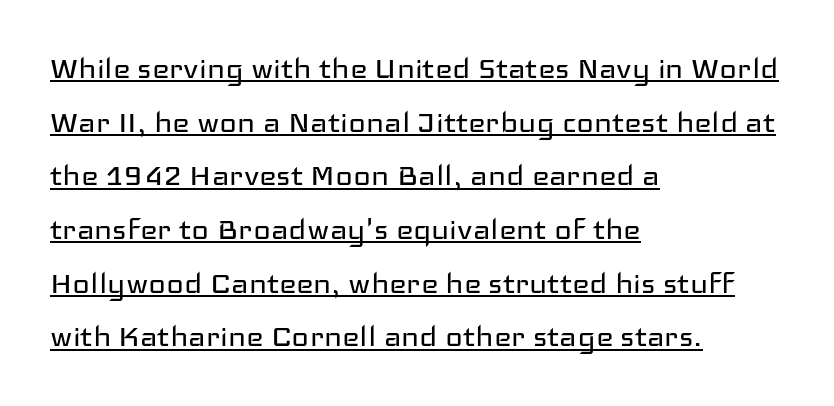
{"serif": "no", "italic": "no", "bold": "no", "weight": "regular", "width": "wide", "stroke_contrast": "low", "x_height": "medium", "monospaced": "no", "underline": "yes", "align": "left", "line_spacing": "normal", "line_spacing_ratio": 1.45, "letter_spacing": "normal", "letter_spacing_em": 0.0, "glyph_px": 37}
